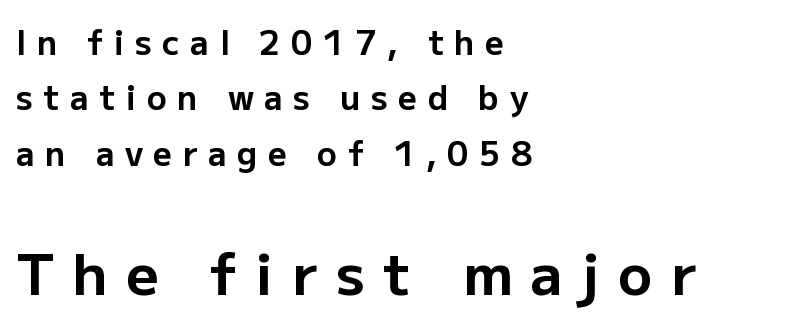
{"serif": "no", "italic": "no", "bold": "yes", "weight": "bold", "width": "normal", "stroke_contrast": "low", "x_height": "medium", "monospaced": "no", "underline": "no", "align": "left", "line_spacing": "normal", "line_spacing_ratio": 1.68, "letter_spacing": "wide", "letter_spacing_em": 0.32, "larger_block": "second", "size_ratio": 1.73, "glyph_px": 57}
